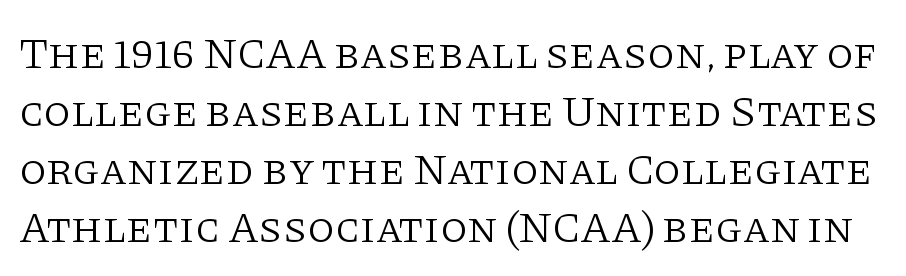
{"serif": "yes", "italic": "no", "bold": "no", "weight": "light", "width": "normal", "stroke_contrast": "low", "x_height": "large", "monospaced": "no", "underline": "no", "line_spacing": "normal", "line_spacing_ratio": 1.32, "letter_spacing": "normal", "letter_spacing_em": 0.0, "glyph_px": 44}
